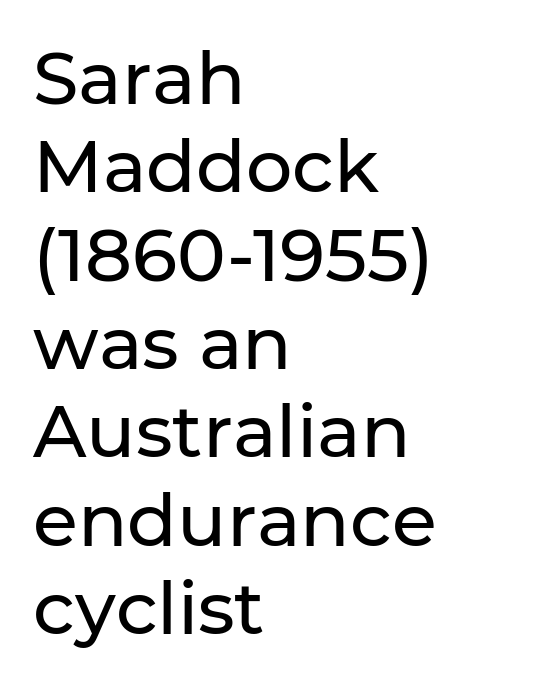
Q: Is the text italic (slanted)? A: No, it is upright.
Q: Is the typeface a serif or a sans-serif typeface? A: Sans-serif.
Q: Is the text underlined? A: No.
Q: How is the paragraph aligned? A: Left-aligned.
Q: Is the spacing between letters normal or unusually wide? A: Normal.
Q: Width (condensed, normal, or wide)? A: Normal.
Q: Stroke contrast? A: Low.
Q: x-height? A: Medium.
Q: Monospaced? A: No.
